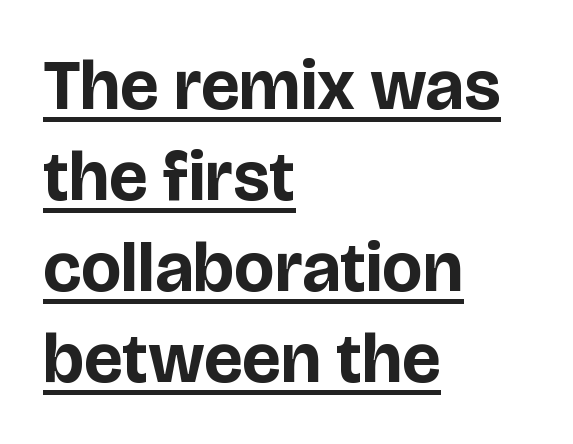
This is the regular roman posture of the typeface. These lines keep a tight, regular rhythm from letter to letter. The string is rendered with underlining switched on. Grotesque or geometric, the face here clearly has no serifs. Is the type bold? Yes — the strokes are clearly thick and heavy. Visually the block forms a straight wall on the left and a jagged coastline on the right.
